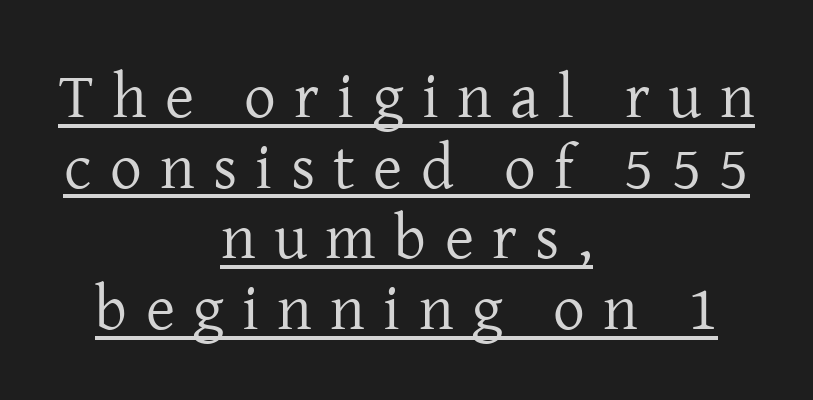
{"serif": "yes", "italic": "no", "bold": "no", "weight": "regular", "width": "normal", "stroke_contrast": "low", "x_height": "medium", "monospaced": "no", "underline": "yes", "align": "center", "line_spacing": "tight", "line_spacing_ratio": 1.12, "letter_spacing": "wide", "letter_spacing_em": 0.29, "glyph_px": 63}
